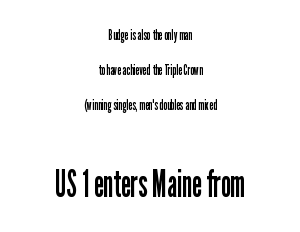
The image shows 37 px regular-weight, condensed sans-serif type, upright; set centered, loose line spacing (2.5x), normal letter spacing, not underlined; the second (bottom) block is 2.64x larger; low stroke contrast and a medium x-height.
